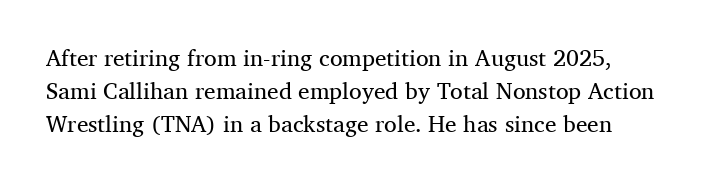
The image shows 23 px text type, upright; set normal line spacing (1.44x), normal letter spacing, not underlined.
